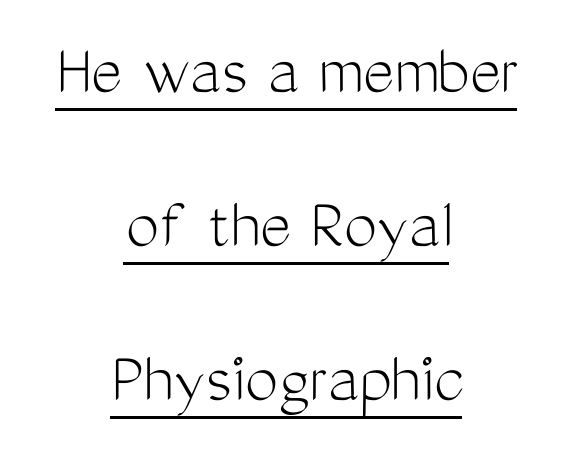
{"serif": "no", "italic": "no", "bold": "no", "weight": "light", "width": "condensed", "stroke_contrast": "medium", "x_height": "medium", "monospaced": "no", "underline": "yes", "align": "center", "line_spacing": "loose", "line_spacing_ratio": 2.08, "letter_spacing": "normal", "letter_spacing_em": 0.0, "glyph_px": 74}
